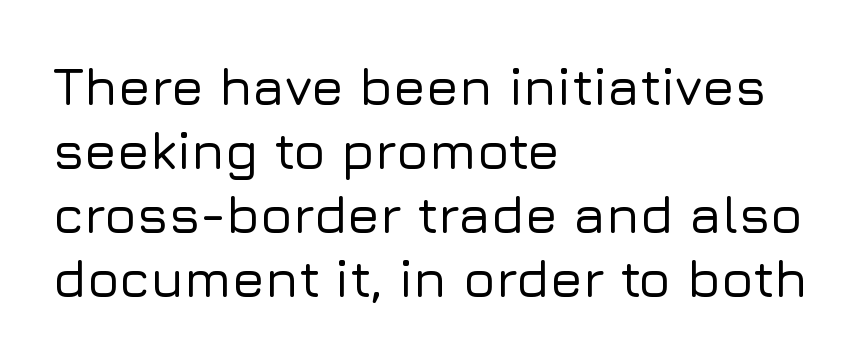
{"serif": "no", "italic": "no", "width": "normal", "stroke_contrast": "low", "x_height": "medium", "monospaced": "no", "underline": "no", "align": "left", "line_spacing_ratio": 1.21, "letter_spacing": "normal", "letter_spacing_em": 0.0, "glyph_px": 53}
